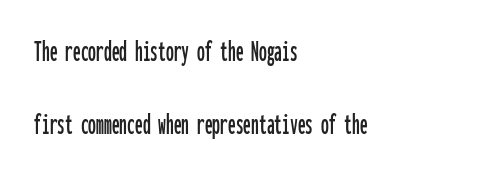
Q: Is the text italic (slanted)? A: No, it is upright.
Q: Is the typeface a serif or a sans-serif typeface? A: Sans-serif.
Q: Is the text underlined? A: No.
Q: How is the paragraph aligned? A: Left-aligned.
Q: Is the spacing between letters normal or unusually wide? A: Normal.
Q: Is the spacing between lines tight, normal or loose? A: Loose.
Q: Width (condensed, normal, or wide)? A: Condensed.
Q: Stroke contrast? A: Low.
Q: x-height? A: Medium.
Q: Monospaced? A: Yes.
